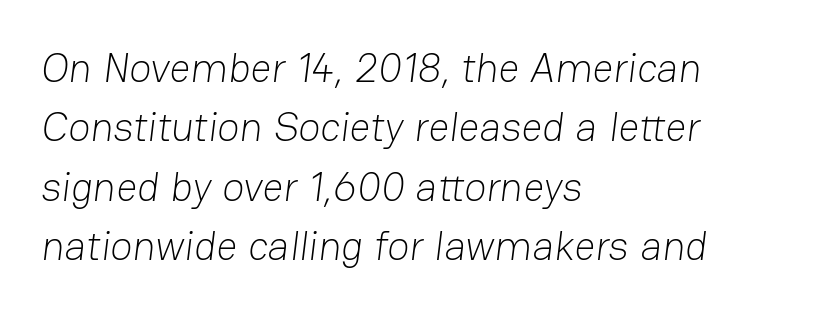
{"serif": "no", "bold": "no", "weight": "light", "width": "normal", "stroke_contrast": "low", "x_height": "medium", "monospaced": "no", "underline": "no", "align": "left", "line_spacing": "normal", "line_spacing_ratio": 1.45, "letter_spacing": "normal", "letter_spacing_em": 0.0, "glyph_px": 41}
